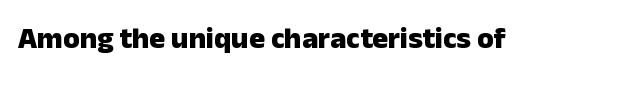
{"serif": "no", "italic": "no", "bold": "yes", "weight": "heavy", "width": "normal", "stroke_contrast": "low", "x_height": "medium", "monospaced": "no", "underline": "no", "letter_spacing": "normal", "letter_spacing_em": 0.0, "glyph_px": 30}
